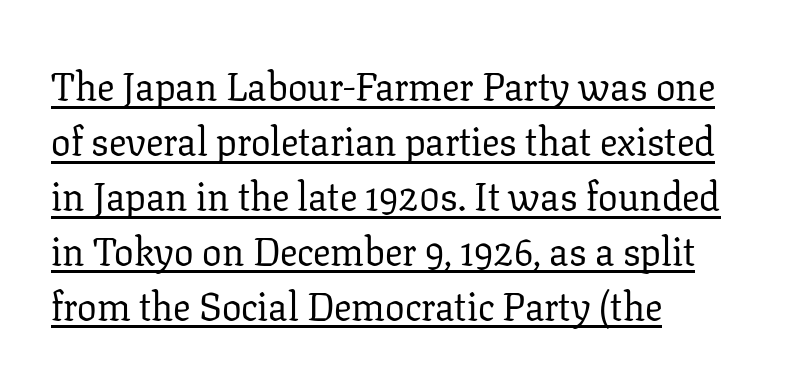
Nobody touched the tracking dial on this one. The letters stand upright; this is a roman face. The typeface chosen for these lines features serifs. Stems and bowls with no extra thickness — not bold.
